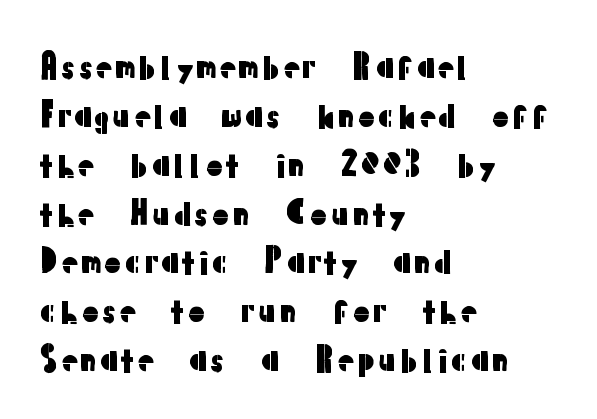
Q: Is the text italic (slanted)? A: No, it is upright.
Q: Is the typeface a serif or a sans-serif typeface? A: Sans-serif.
Q: Is the text underlined? A: No.
Q: How is the paragraph aligned? A: Left-aligned.
Q: Is the spacing between letters normal or unusually wide? A: Normal.
Q: Is the spacing between lines tight, normal or loose? A: Normal.
Q: Width (condensed, normal, or wide)? A: Normal.
Q: Stroke contrast? A: Low.
Q: x-height? A: Medium.
Q: Monospaced? A: No.
